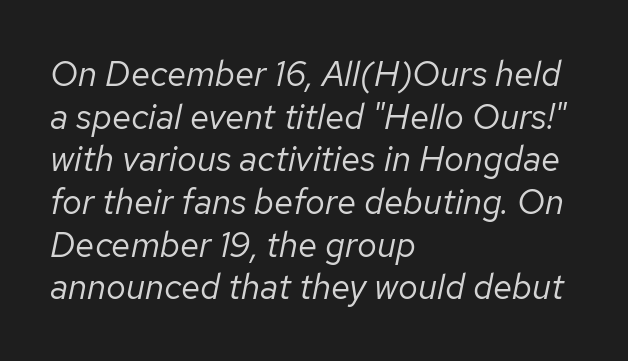
Q: Is the text bold? A: No.
Q: Is the text italic (slanted)? A: Yes, it leans right by about 12 degrees.
Q: Is the text underlined? A: No.
Q: How is the paragraph aligned? A: Left-aligned.
Q: Is the spacing between letters normal or unusually wide? A: Normal.
Q: Width (condensed, normal, or wide)? A: Normal.
Q: Stroke contrast? A: Low.
Q: x-height? A: Medium.
Q: Monospaced? A: No.
